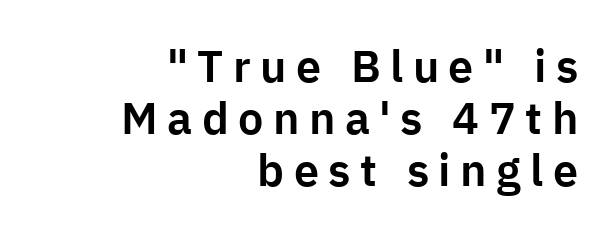
You could only call the tracking loose — the letters float apart. The foot of each line stays bare and open. Here the designer chose a conventional face with non-uniform glyph widths. The letters stand upright; this is a roman face.
